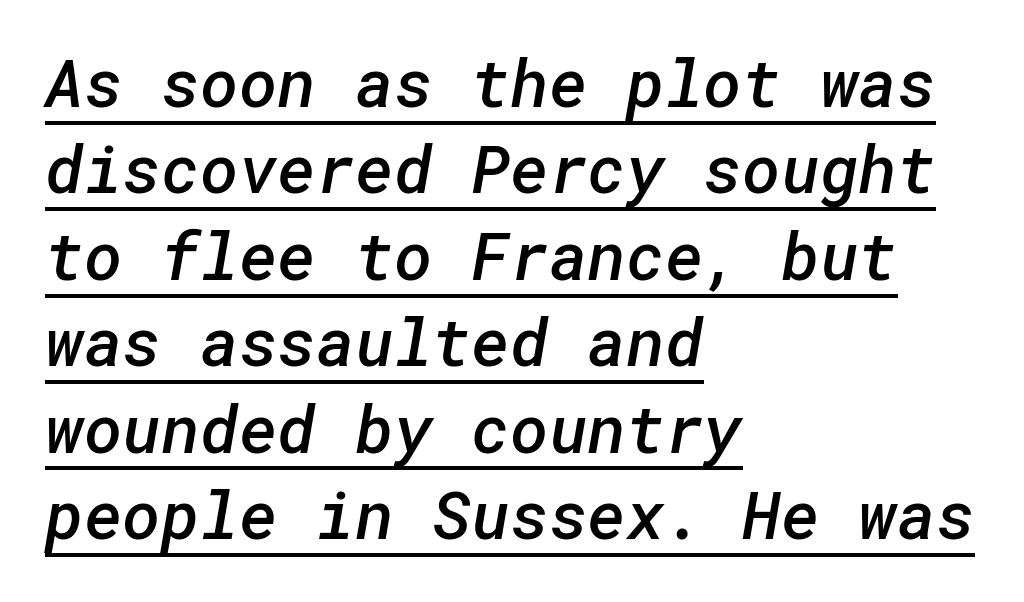
Q: Is the text bold? A: Semi-bold.
Q: Is the typeface a serif or a sans-serif typeface? A: Sans-serif.
Q: Is the text underlined? A: Yes.
Q: How is the paragraph aligned? A: Left-aligned.
Q: Is the spacing between letters normal or unusually wide? A: Normal.
Q: Is the spacing between lines tight, normal or loose? A: Normal.
Q: Width (condensed, normal, or wide)? A: Normal.
Q: Stroke contrast? A: Low.
Q: x-height? A: Medium.
